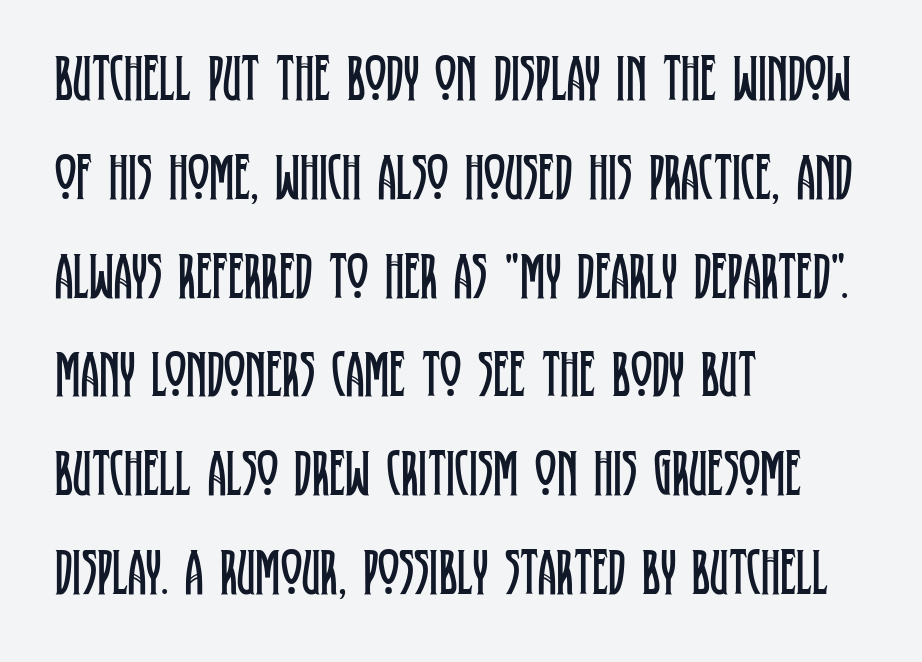
The image shows 65 px regular-weight, condensed serif type, upright; set left-aligned, normal line spacing (1.52x), normal letter spacing, not underlined; low stroke contrast and a large x-height.
